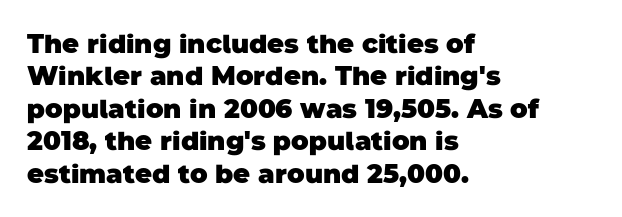
This sample keeps an unexceptional amount of space between lines. How heavy is the stroke? Heavy — this is a bold. Caption: multi-line text, flush left, ragged right. Observe the ordinary spacing: letters are neighbours, not strangers. Descender tails drop into unmarked territory.
